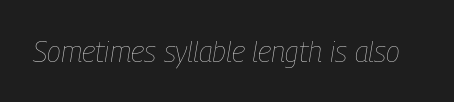
The image shows 29 px thin, condensed type, italic (leaning right); set normal letter spacing, not underlined; low stroke contrast and a medium x-height.
